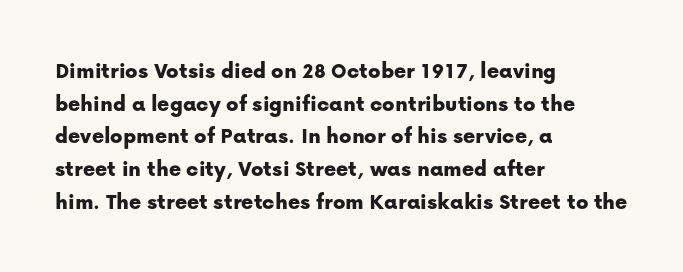
All the whitespace from short lines collects on the right. Standard letterfit; no display-style spreading of the glyphs. The area under the type is left untouched. Characters remain perfectly vertical along every line. If you measured baseline to baseline, you'd find a middling distance.
